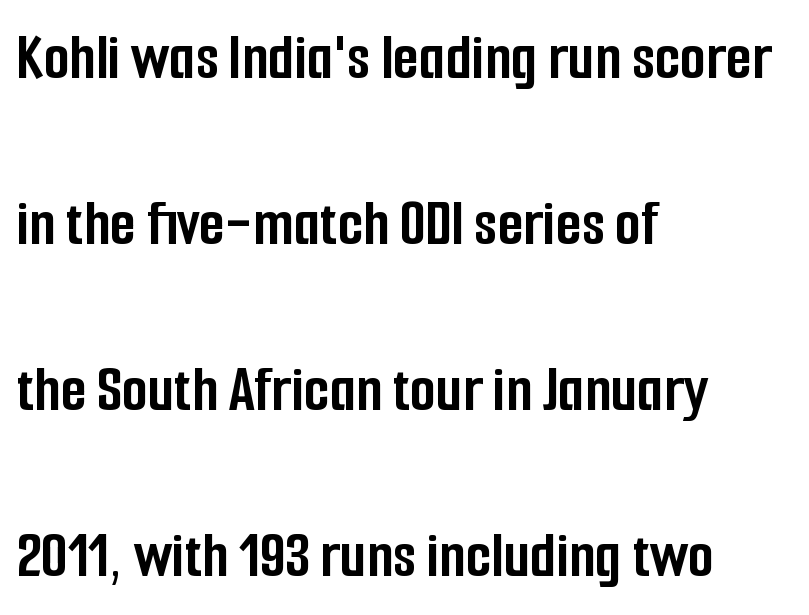
Summary of vertical rhythm: relaxed, with wide interline spacing. The compositor pushed each line to the left boundary. Regarding serifs, this sample does without them. Check under the words: just untouched page. Upright lettering throughout.
